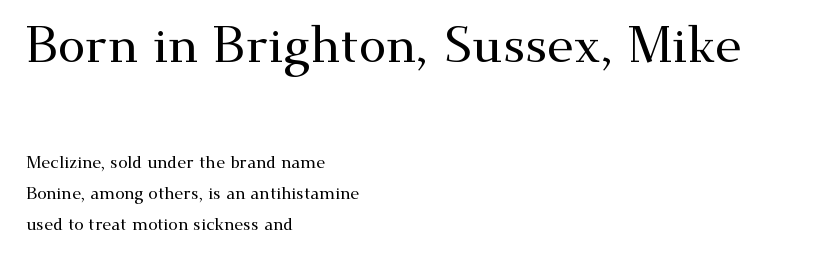
Q: Is the text italic (slanted)? A: No, it is upright.
Q: Is the typeface a serif or a sans-serif typeface? A: Serif.
Q: Is the text underlined? A: No.
Q: How is the paragraph aligned? A: Left-aligned.
Q: Is the spacing between letters normal or unusually wide? A: Normal.
Q: Which block of text is set in a larger size, the first (top) or the second (bottom)? A: The first (top) one.
Q: Width (condensed, normal, or wide)? A: Wide.
Q: Stroke contrast? A: Medium.
Q: x-height? A: Small.
Q: Monospaced? A: No.
